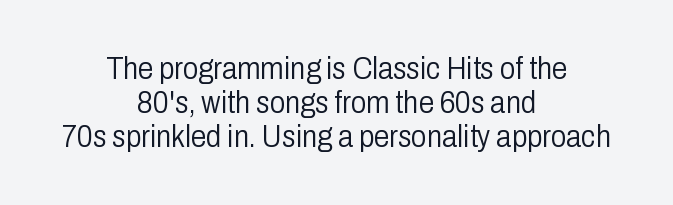
What's the leading like? Squeezed, with rows nearly overlapping. In terms of posture, this sample is upright. The letters advance in unequal steps, a hallmark of proportional type. Type style note: lacks serifs. No heavy texture on the line: the type isn't bold.
